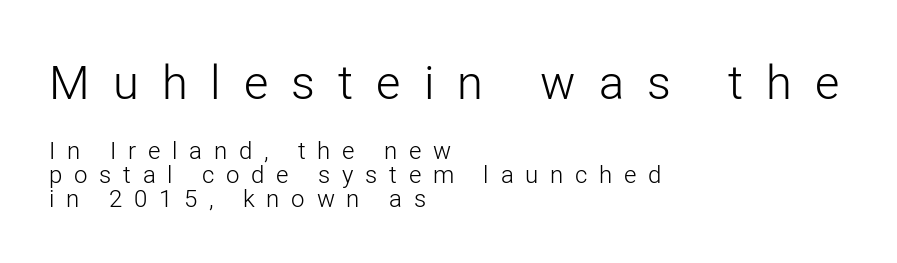
The image shows 47 px light sans-serif type, upright; set left-aligned, tight line spacing (0.99x), unusually wide letter spacing (+0.49 em), not underlined; the first (top) block is 1.96x larger; low stroke contrast and a medium x-height.
